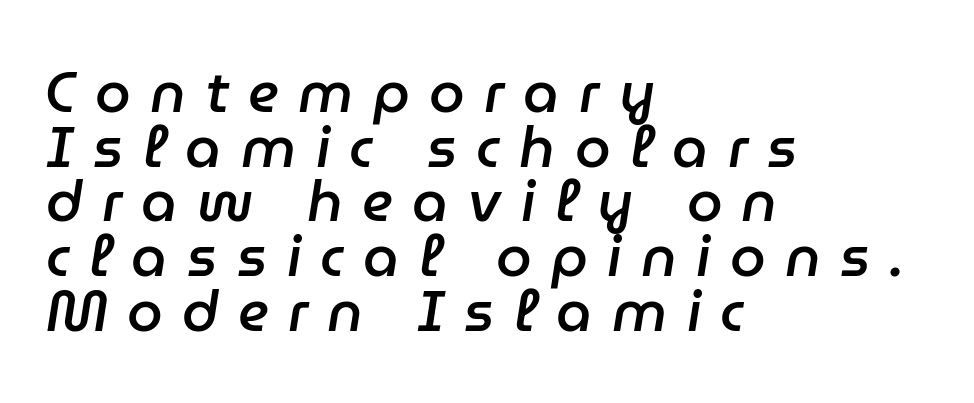
Each letter keeps its own natural width here, so spacing adapts to shape. A typesetter would call this leading minimal, almost set solid. The line texture is sparse and dotted thanks to wide tracking. Looking at the ascenders, they clearly lean. The letters are semibold — heavier than regular but short of a full bold. Compared with a centered layout, this one pins lines to the left instead.
